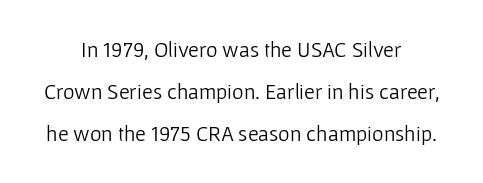
{"italic": "no", "bold": "no", "underline": "no", "align": "center", "line_spacing": "loose", "line_spacing_ratio": 1.91, "letter_spacing": "normal", "letter_spacing_em": 0.0, "glyph_px": 22}
